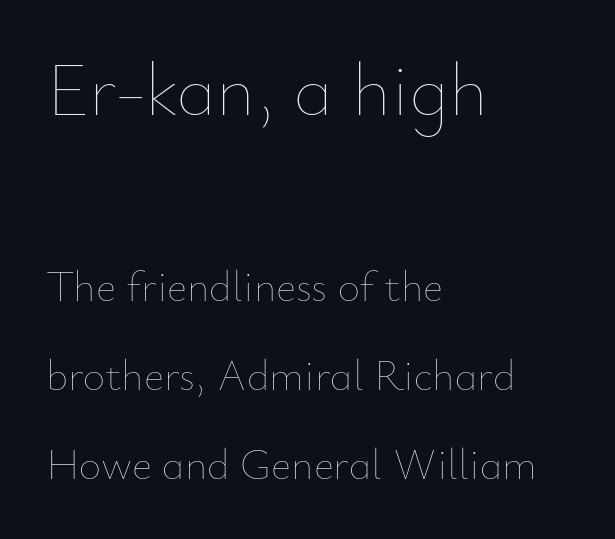
{"italic": "no", "bold": "no", "weight": "thin", "width": "normal", "stroke_contrast": "low", "x_height": "small", "monospaced": "no", "underline": "no", "align": "left", "line_spacing": "loose", "line_spacing_ratio": 2.07, "letter_spacing": "normal", "letter_spacing_em": 0.0, "larger_block": "first", "size_ratio": 1.74, "glyph_px": 75}
